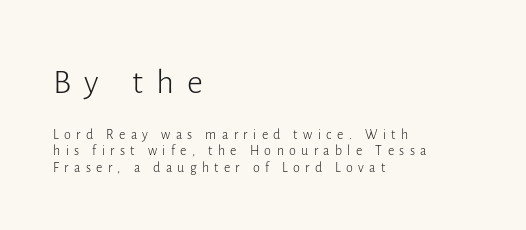
{"serif": "no", "italic": "no", "bold": "no", "weight": "light", "width": "normal", "stroke_contrast": "low", "x_height": "medium", "monospaced": "no", "underline": "no", "align": "left", "line_spacing_ratio": 1.19, "letter_spacing": "wide", "letter_spacing_em": 0.38, "larger_block": "first", "size_ratio": 2.5, "glyph_px": 35}
